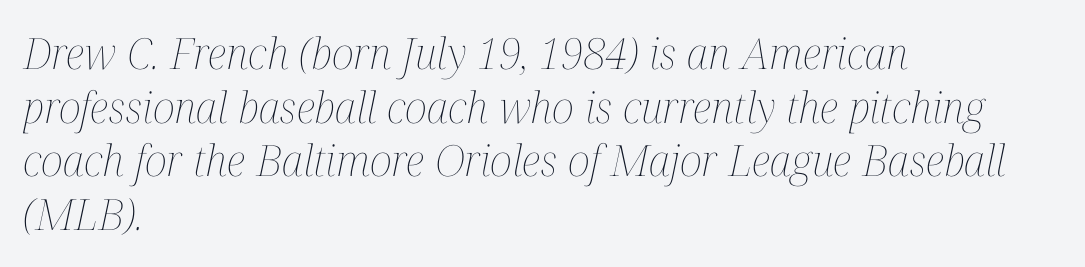
Q: Is the text bold? A: No.
Q: Is the text italic (slanted)? A: Yes, it leans right by about 12 degrees.
Q: Is the text underlined? A: No.
Q: How is the paragraph aligned? A: Left-aligned.
Q: Is the spacing between letters normal or unusually wide? A: Normal.
Q: Is the spacing between lines tight, normal or loose? A: Normal.
Q: Width (condensed, normal, or wide)? A: Condensed.
Q: Stroke contrast? A: Medium.
Q: x-height? A: Medium.
Q: Monospaced? A: No.
